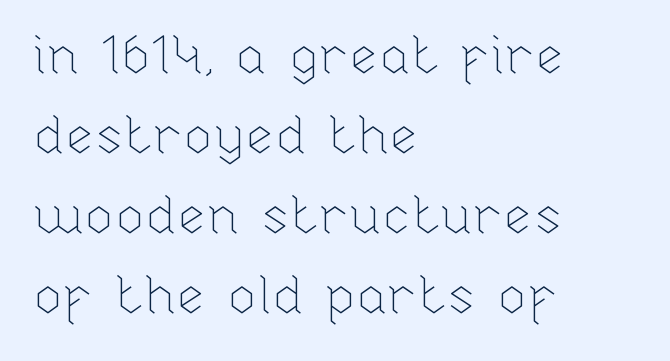
{"italic": "no", "bold": "no", "weight": "thin", "width": "normal", "stroke_contrast": "low", "x_height": "medium", "monospaced": "no", "underline": "no", "align": "left", "line_spacing": "normal", "line_spacing_ratio": 1.51, "letter_spacing": "normal", "letter_spacing_em": 0.0, "glyph_px": 53}
